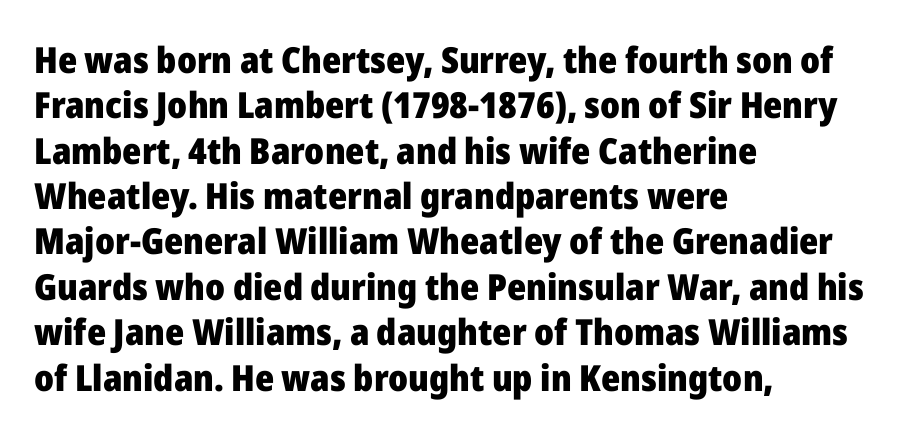
{"serif": "no", "italic": "no", "bold": "yes", "weight": "heavy", "width": "normal", "stroke_contrast": "low", "x_height": "medium", "monospaced": "no", "underline": "no", "align": "left", "line_spacing": "normal", "line_spacing_ratio": 1.26, "letter_spacing": "normal", "letter_spacing_em": 0.0, "glyph_px": 36}
